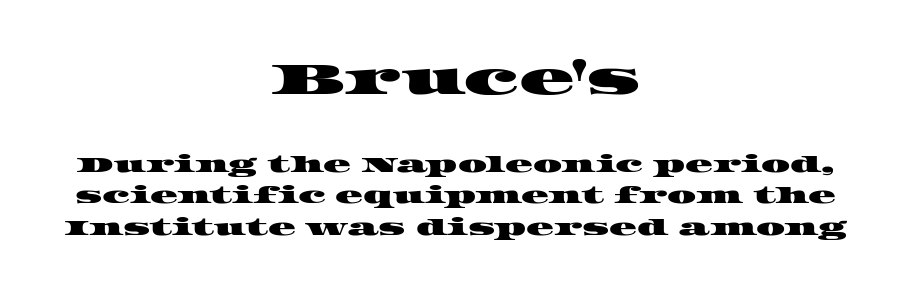
{"serif": "yes", "width": "wide", "stroke_contrast": "high", "x_height": "large", "monospaced": "no", "underline": "no", "align": "center", "line_spacing": "normal", "line_spacing_ratio": 1.37, "letter_spacing": "normal", "letter_spacing_em": 0.0, "larger_block": "first", "size_ratio": 2.0, "glyph_px": 46}
